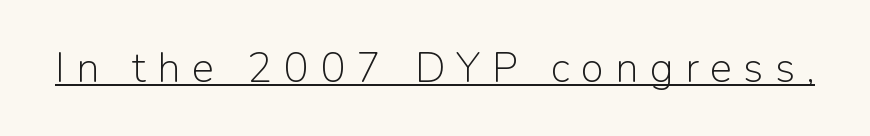
These lines are rendered in a variable-pitch font. You could only call the tracking loose — the letters float apart. Stroke mass is kept to a normal reading level or below. Does the type have serifs? No, each stem ends abruptly. The lettering is marked with a stroke running underneath it.
